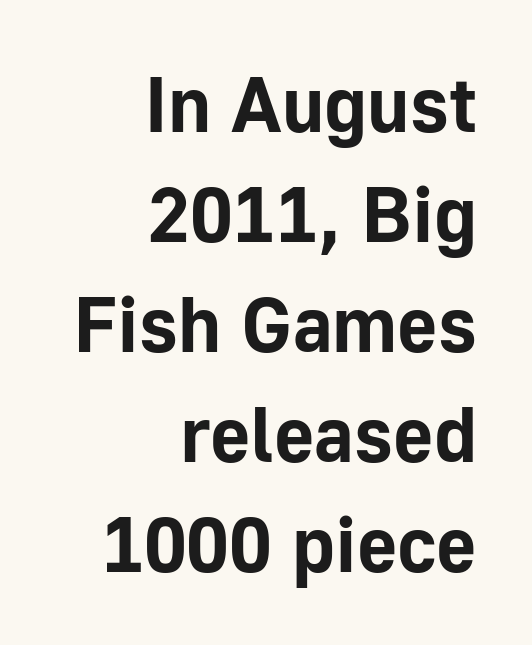
{"serif": "no", "italic": "no", "bold": "yes", "weight": "bold", "width": "normal", "stroke_contrast": "low", "x_height": "medium", "monospaced": "no", "underline": "no", "align": "right", "line_spacing": "normal", "line_spacing_ratio": 1.41, "letter_spacing": "normal", "letter_spacing_em": 0.0, "glyph_px": 78}
